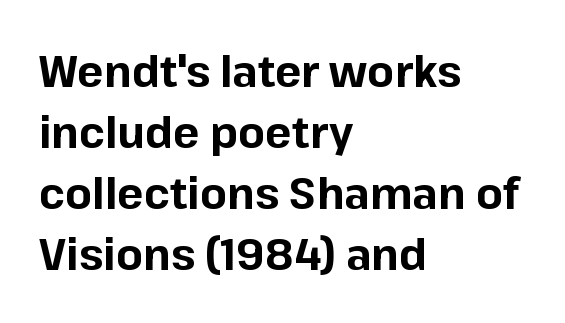
{"serif": "no", "italic": "no", "bold": "yes", "weight": "bold", "width": "normal", "stroke_contrast": "low", "x_height": "medium", "monospaced": "no", "underline": "no", "align": "left", "line_spacing": "normal", "line_spacing_ratio": 1.39, "letter_spacing": "normal", "letter_spacing_em": 0.0, "glyph_px": 44}
